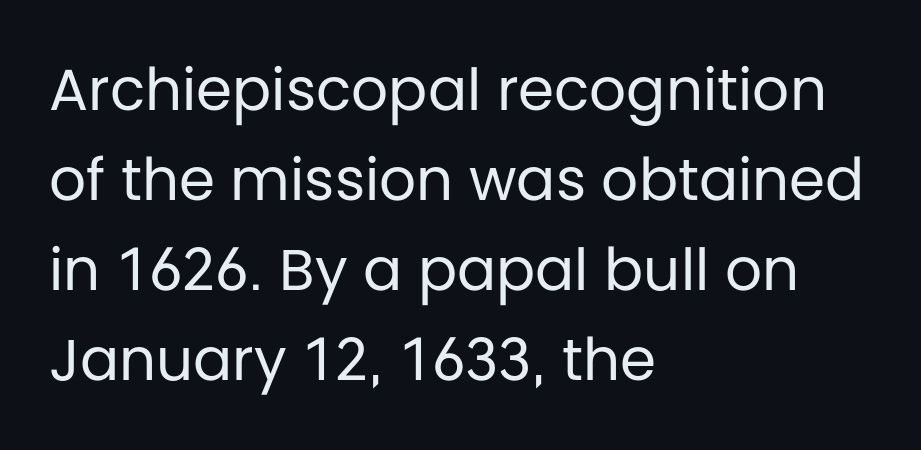
Q: Is the text bold? A: No.
Q: Is the text italic (slanted)? A: No, it is upright.
Q: Is the typeface a serif or a sans-serif typeface? A: Sans-serif.
Q: Is the text underlined? A: No.
Q: How is the paragraph aligned? A: Left-aligned.
Q: Is the spacing between letters normal or unusually wide? A: Normal.
Q: Is the spacing between lines tight, normal or loose? A: Normal.
Q: Width (condensed, normal, or wide)? A: Normal.
Q: Stroke contrast? A: Low.
Q: x-height? A: Large.
Q: Monospaced? A: No.
